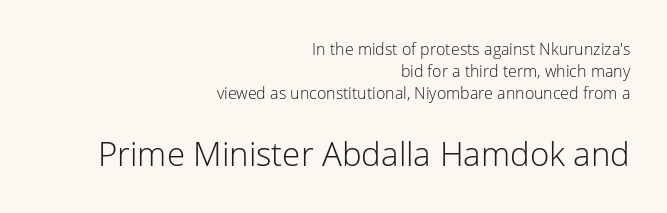
Think of a printed novel: that variable character pitch is what you see here. A typesetter would call this leading conventional body-copy spacing. Tracking here is standard; glyphs follow each other at the usual distance. Ordinary non-slanted type is in use. A student would call this right alignment; a typographer would say flush right, rag left. The rendering enlarges the type as you move from the upper chunk to the lower.
